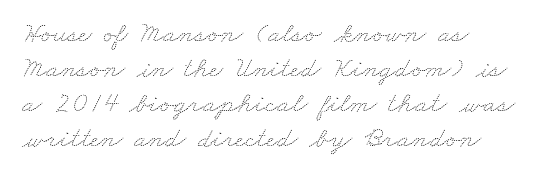
These lines are set flush left with a ragged right edge. This sample uses plain, unmodified letter spacing. No chunkiness to these letters — they're not bold. The passage shown is typed in a proportional face where columns would drift. The strip under each line holds only bare page.
